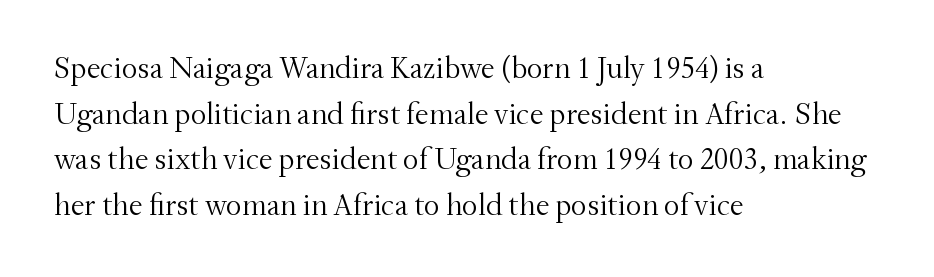
Q: Is the text bold? A: No.
Q: Is the text italic (slanted)? A: No, it is upright.
Q: Is the typeface a serif or a sans-serif typeface? A: Serif.
Q: Is the text underlined? A: No.
Q: How is the paragraph aligned? A: Left-aligned.
Q: Is the spacing between letters normal or unusually wide? A: Normal.
Q: Is the spacing between lines tight, normal or loose? A: Normal.
Q: Width (condensed, normal, or wide)? A: Normal.
Q: Stroke contrast? A: Medium.
Q: x-height? A: Small.
Q: Monospaced? A: No.
